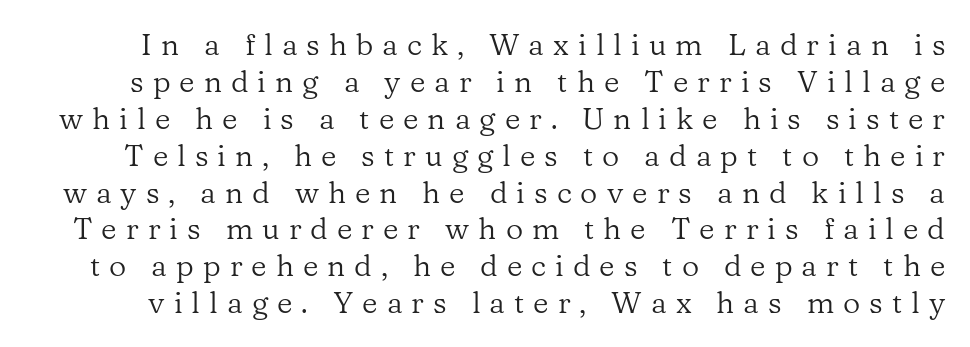
{"serif": "yes", "italic": "no", "bold": "no", "weight": "regular", "width": "normal", "stroke_contrast": "low", "x_height": "medium", "monospaced": "no", "underline": "no", "line_spacing_ratio": 1.23, "letter_spacing": "wide", "letter_spacing_em": 0.3, "glyph_px": 30}
